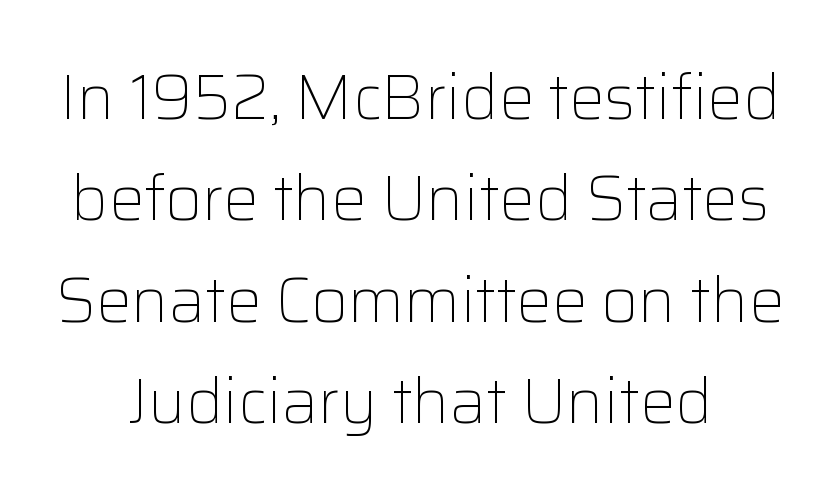
The lettering stays uniformly vertical, giving the passage a roman look. This rendering employs a face without finishing strokes, i.e., a sans-serif. Words appear dense and cohesive because spacing is normal. Leading matches the norm, producing a regular column. Descenders hang freely into open space.
